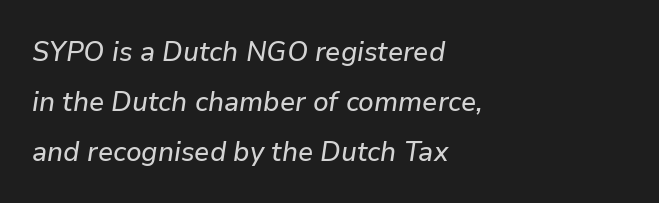
{"italic": "yes", "lean": "right", "slant_degrees": 9, "width": "normal", "stroke_contrast": "low", "x_height": "medium", "monospaced": "no", "underline": "no", "align": "left", "line_spacing_ratio": 1.78, "letter_spacing": "normal", "letter_spacing_em": 0.0, "glyph_px": 28}
